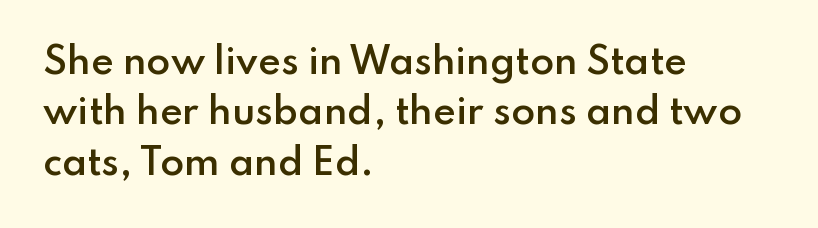
One-word summary of the alignment: left. Compared with typical paragraphs, the rows here are spaced about the same. The passage shown is typed in a proportional face where columns would drift. Decoration check: the copy has no underline.
